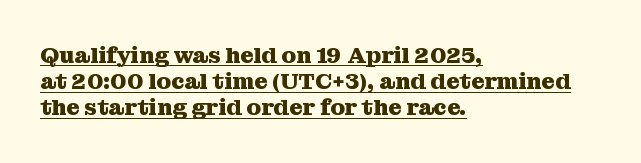
{"italic": "no", "bold": "yes", "underline": "yes", "align": "left", "line_spacing": "tight", "line_spacing_ratio": 1.14, "letter_spacing": "normal", "letter_spacing_em": 0.0, "glyph_px": 23}
